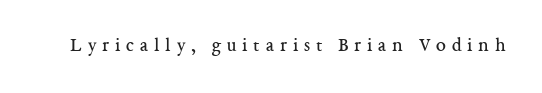
{"italic": "no", "bold": "no", "underline": "no", "letter_spacing": "wide", "letter_spacing_em": 0.29, "glyph_px": 20}
